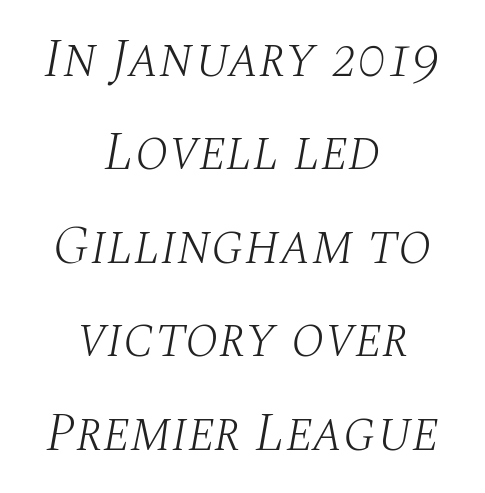
{"serif": "yes", "italic": "yes", "lean": "right", "slant_degrees": 10, "bold": "no", "weight": "light", "width": "normal", "stroke_contrast": "medium", "x_height": "large", "monospaced": "no", "underline": "no", "align": "center", "line_spacing": "normal", "line_spacing_ratio": 1.7, "letter_spacing": "normal", "letter_spacing_em": 0.0, "glyph_px": 55}
